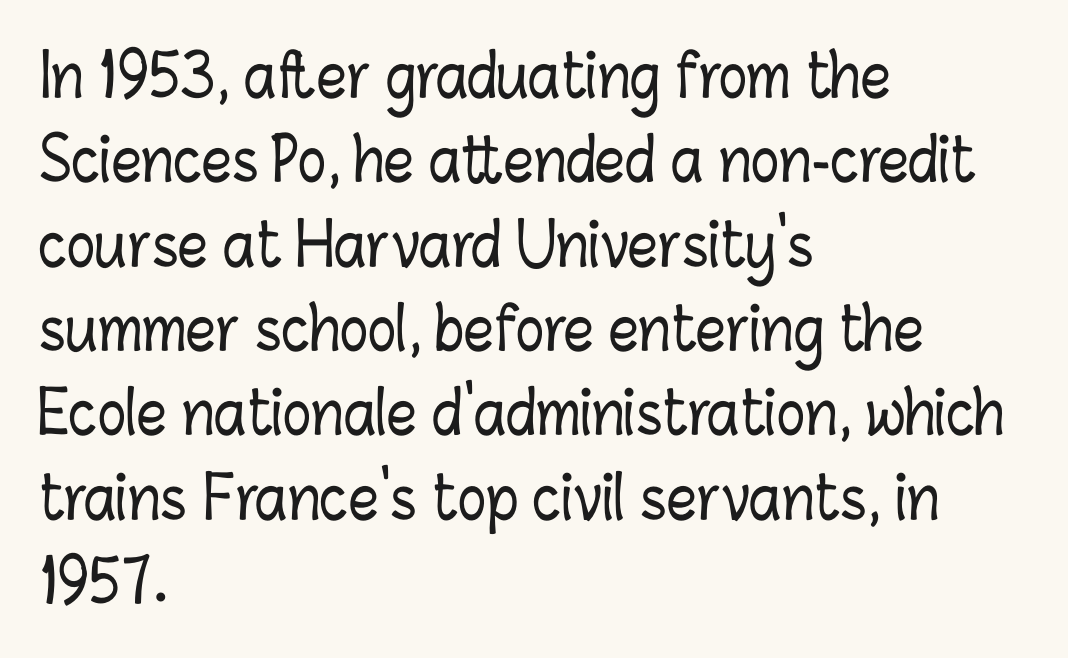
{"italic": "no", "width": "condensed", "stroke_contrast": "low", "x_height": "medium", "monospaced": "no", "underline": "no", "align": "left", "line_spacing": "normal", "line_spacing_ratio": 1.43, "letter_spacing": "normal", "letter_spacing_em": 0.0, "glyph_px": 59}
